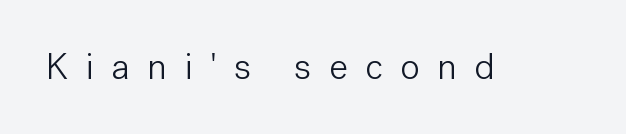
Q: Is the text bold? A: No.
Q: Is the text italic (slanted)? A: No, it is upright.
Q: Is the typeface a serif or a sans-serif typeface? A: Sans-serif.
Q: Is the text underlined? A: No.
Q: Is the spacing between letters normal or unusually wide? A: Unusually wide.
Q: Width (condensed, normal, or wide)? A: Normal.
Q: Stroke contrast? A: Low.
Q: x-height? A: Medium.
Q: Monospaced? A: No.
